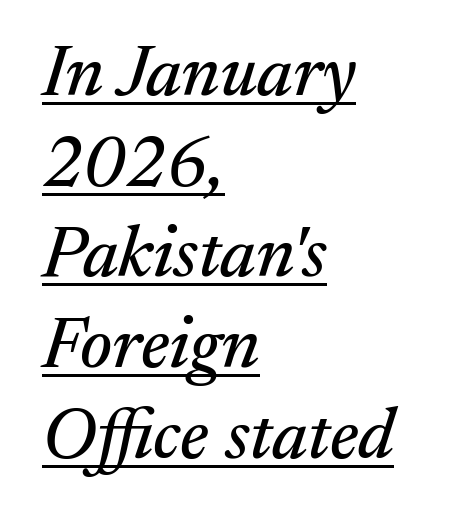
The image shows 72 px serif type, italic (leaning right); set left-aligned, normal line spacing (1.26x), normal letter spacing, underlined; medium stroke contrast and a medium x-height.
